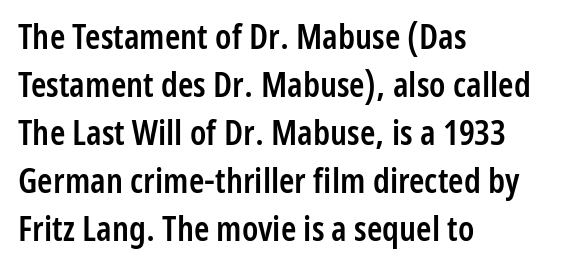
The image shows 35 px semibold, condensed sans-serif type, upright; set left-aligned, normal line spacing (1.37x), normal letter spacing, not underlined; low stroke contrast and a medium x-height.
